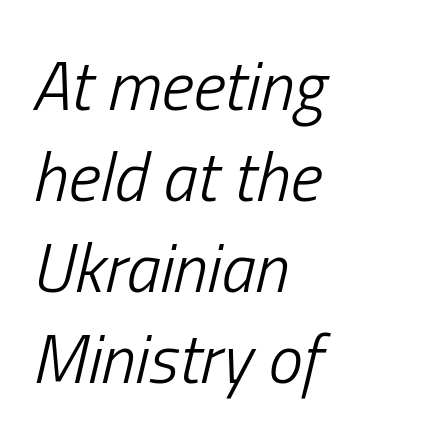
Q: Is the text bold? A: No.
Q: Is the text italic (slanted)? A: Yes, it leans right by about 13 degrees.
Q: Is the text underlined? A: No.
Q: How is the paragraph aligned? A: Left-aligned.
Q: Is the spacing between letters normal or unusually wide? A: Normal.
Q: Is the spacing between lines tight, normal or loose? A: Normal.
Q: Width (condensed, normal, or wide)? A: Condensed.
Q: Stroke contrast? A: Low.
Q: x-height? A: Medium.
Q: Monospaced? A: No.
